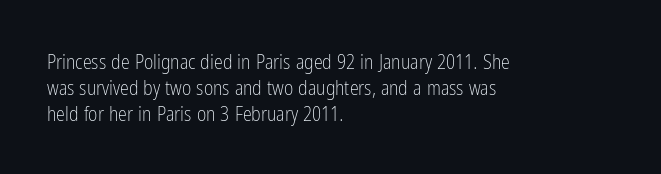
The image shows 20 px text type, upright; set left-aligned, normal line spacing (1.3x), normal letter spacing, not underlined.
